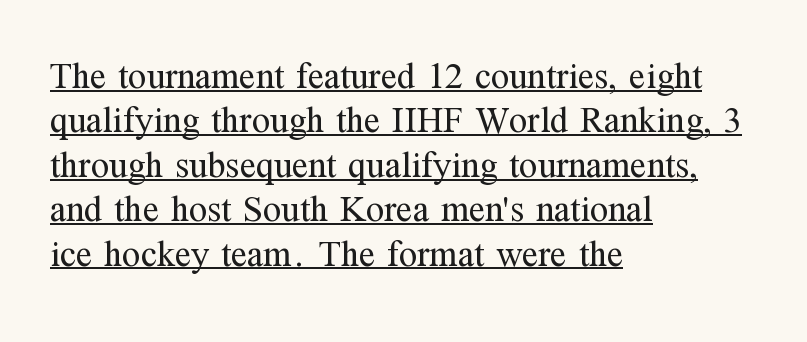
The image shows 37 px regular-weight serif type, upright; set left-aligned, line spacing 1.2x, normal letter spacing, underlined; medium stroke contrast and a medium x-height.
